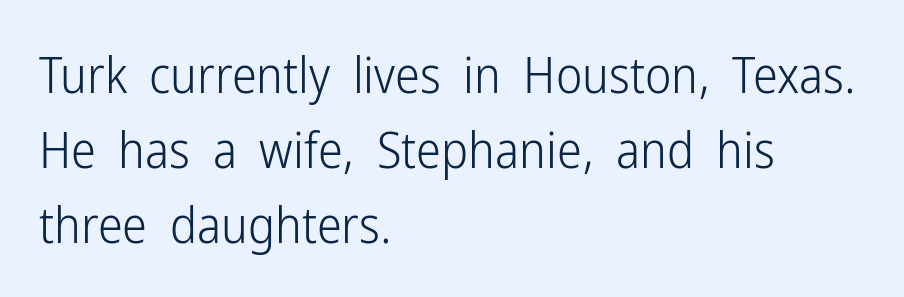
{"serif": "no", "italic": "no", "bold": "no", "weight": "light", "width": "condensed", "stroke_contrast": "low", "x_height": "medium", "monospaced": "no", "underline": "no", "align": "left", "line_spacing": "normal", "line_spacing_ratio": 1.5, "letter_spacing": "normal", "letter_spacing_em": 0.0, "glyph_px": 50}
